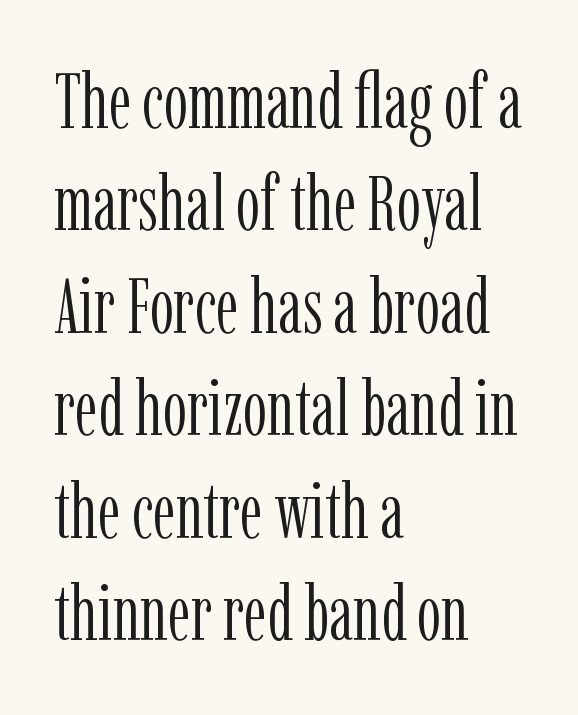
The image shows 77 px light, condensed serif type, upright; set left-aligned, normal line spacing (1.33x), normal letter spacing, not underlined; low stroke contrast and a medium x-height.
